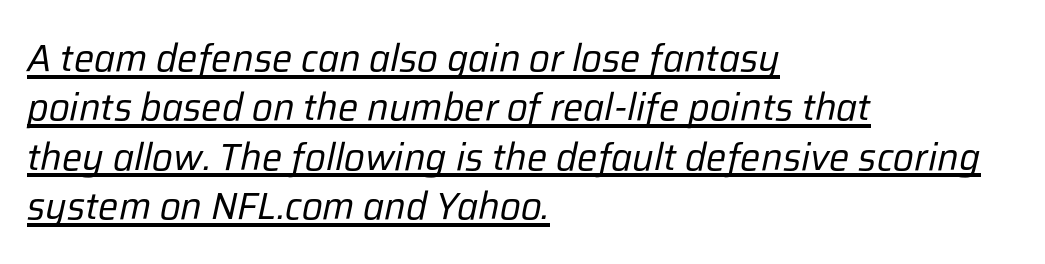
The image shows 38 px regular-weight type, italic (leaning right); set left-aligned, normal line spacing (1.3x), normal letter spacing, underlined; low stroke contrast and a medium x-height.
